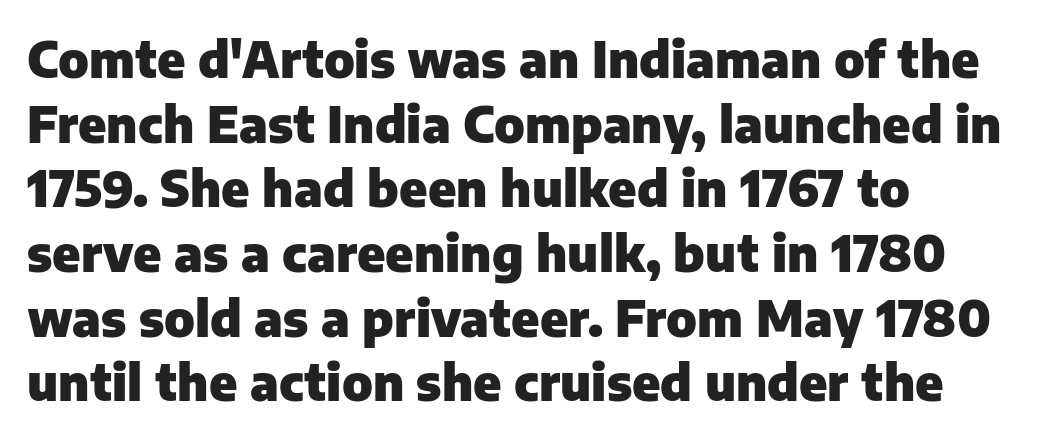
The image shows 49 px heavy sans-serif type, upright; set left-aligned, normal line spacing (1.32x), normal letter spacing, not underlined; low stroke contrast and a medium x-height.
